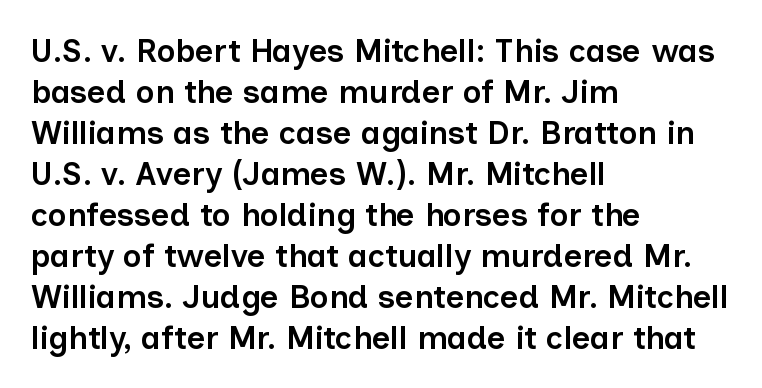
The image shows 32 px semibold sans-serif type, upright; set left-aligned, normal line spacing (1.28x), normal letter spacing, not underlined; low stroke contrast and a medium x-height.
